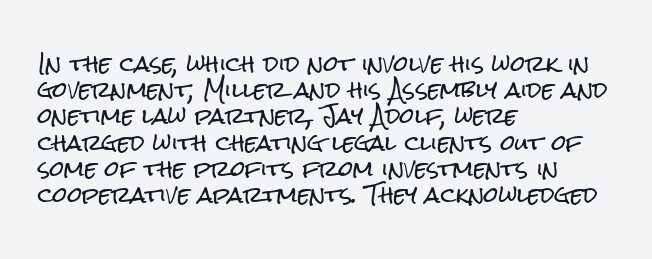
The image shows 21 px text type, upright; set left-aligned, normal line spacing (1.25x), normal letter spacing, not underlined.
